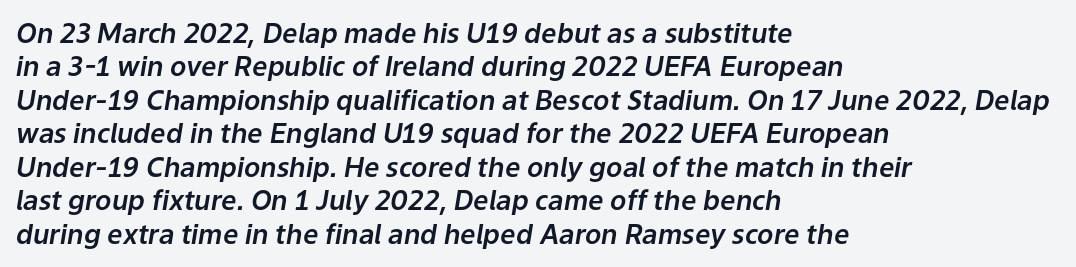
Q: Is the text italic (slanted)? A: Yes, it leans right by about 9 degrees.
Q: Is the text underlined? A: No.
Q: How is the paragraph aligned? A: Left-aligned.
Q: Is the spacing between letters normal or unusually wide? A: Normal.
